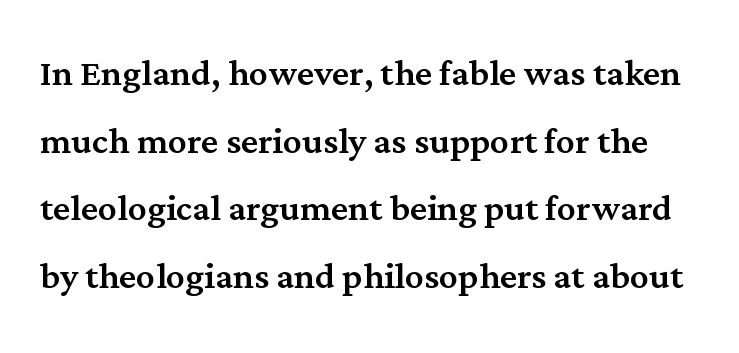
The image shows 47 px serif type, upright; set normal line spacing (1.44x), normal letter spacing, not underlined; medium stroke contrast and a medium x-height.
